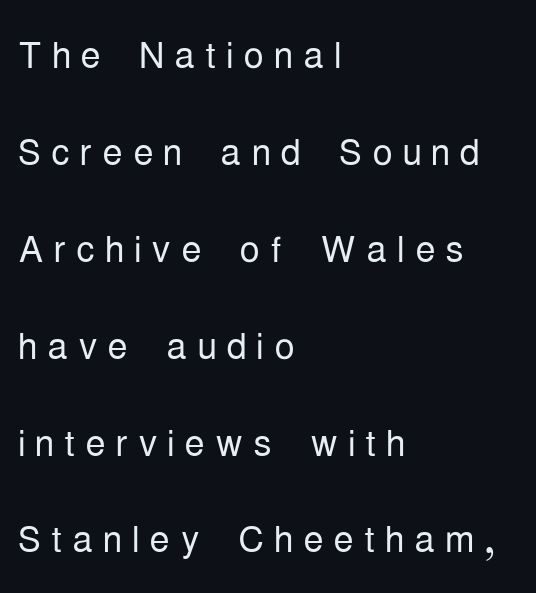
Q: Is the text bold? A: No.
Q: Is the text italic (slanted)? A: No, it is upright.
Q: Is the typeface a serif or a sans-serif typeface? A: Sans-serif.
Q: Is the text underlined? A: No.
Q: How is the paragraph aligned? A: Left-aligned.
Q: Is the spacing between lines tight, normal or loose? A: Loose.
Q: Width (condensed, normal, or wide)? A: Condensed.
Q: Stroke contrast? A: Low.
Q: x-height? A: Medium.
Q: Monospaced? A: No.
